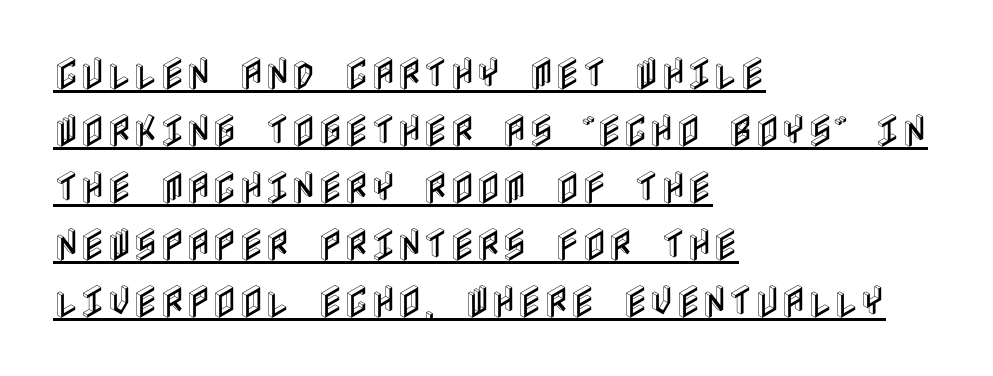
{"italic": "no", "width": "condensed", "x_height": "large", "underline": "yes", "align": "left", "line_spacing": "normal", "line_spacing_ratio": 1.58, "letter_spacing": "normal", "letter_spacing_em": 0.0, "glyph_px": 36}
